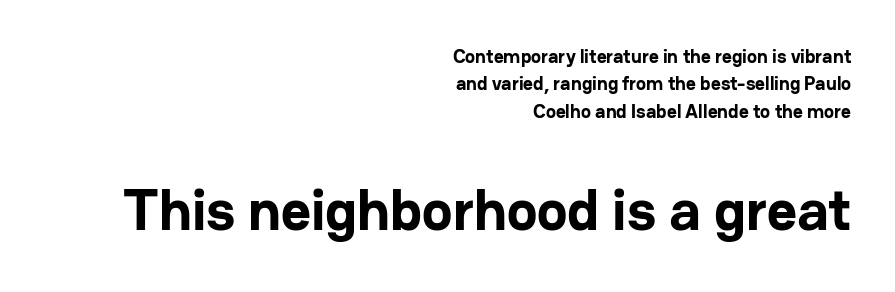
The image shows 58 px bold sans-serif type, upright; set right-aligned, normal line spacing (1.44x), normal letter spacing, not underlined; the second (bottom) block is 3.05x larger; low stroke contrast and a medium x-height.
